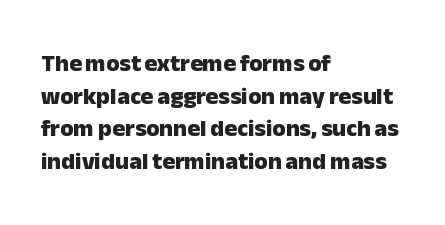
{"italic": "no", "bold": "yes", "underline": "no", "align": "left", "line_spacing": "normal", "line_spacing_ratio": 1.36, "letter_spacing": "normal", "letter_spacing_em": 0.0, "glyph_px": 24}
